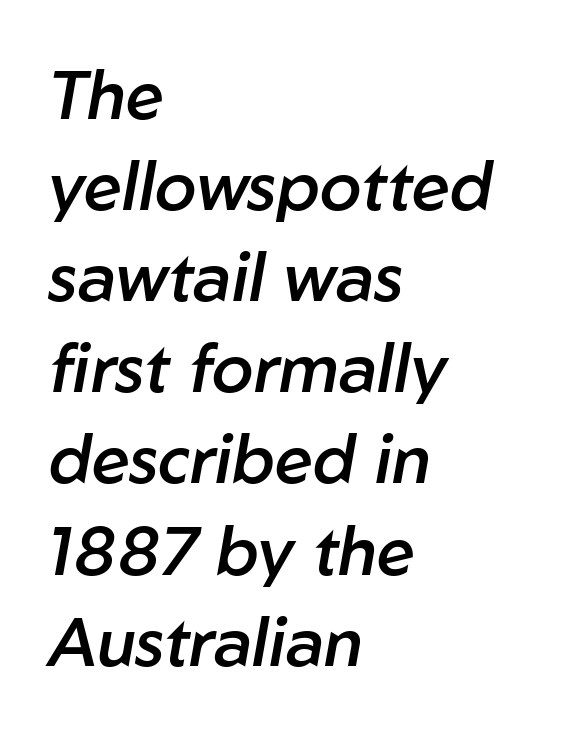
The image shows 68 px semibold type, italic (leaning right); set left-aligned, normal line spacing (1.34x), normal letter spacing, not underlined; low stroke contrast and a medium x-height.
